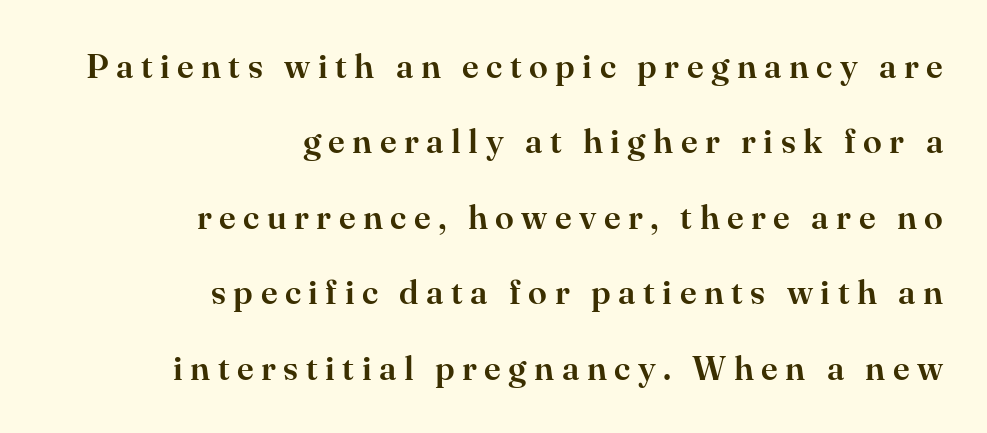
These lines are composed in type with serifs. You could not count columns in this text — the font is proportionally spaced. The font's upright variant was chosen for this text. The tracking reads as deliberately expanded to a designer's eye.
